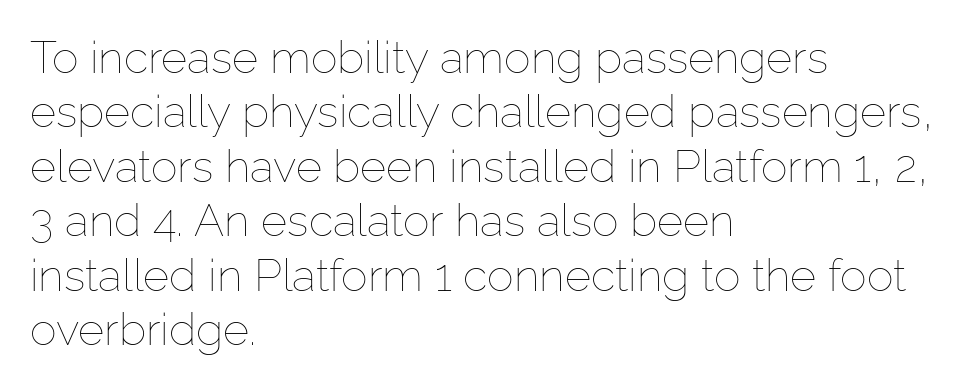
The characters are drawn with everyday or finer stroke widths. Line beginnings align vertically; line endings do not. Varying glyph widths throughout — classic text-font behaviour. Glyph-to-glyph distance matches everyday printed text. Ordinary non-slanted type is in use.
